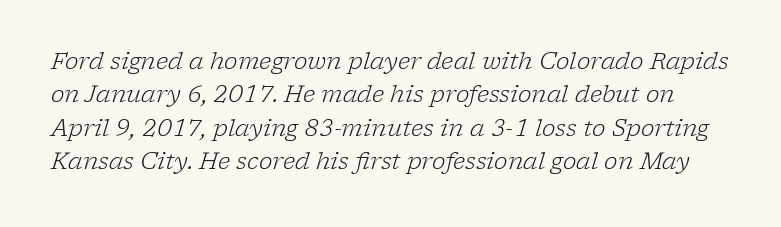
Each stroke keeps to a modest, everyday thickness or less. Here the glyphs are tracked normally, forming tight word shapes. Baseline-to-baseline distance is the conventional proportion of letter height. Lines of text with bare space underneath. Designer's note — italics engaged.
